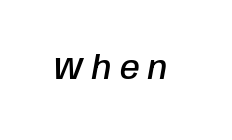
{"italic": "yes", "lean": "right", "slant_degrees": 10, "bold": "semi", "weight": "semibold", "width": "condensed", "stroke_contrast": "low", "x_height": "large", "monospaced": "no", "underline": "no", "letter_spacing": "wide", "letter_spacing_em": 0.27, "glyph_px": 32}
